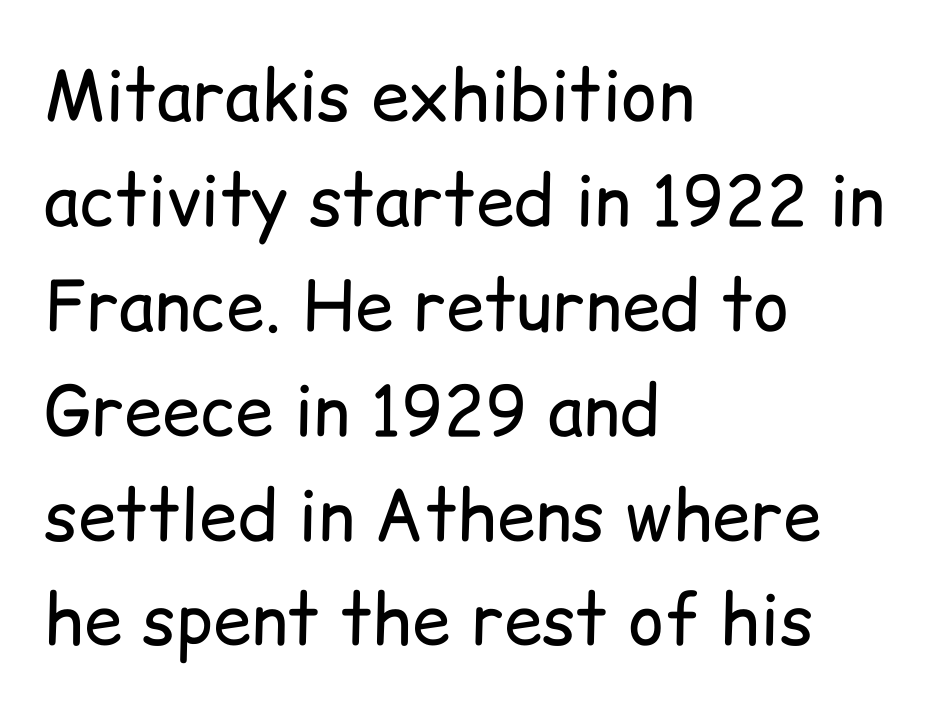
{"serif": "no", "italic": "no", "bold": "no", "weight": "regular", "width": "normal", "stroke_contrast": "low", "x_height": "medium", "monospaced": "no", "underline": "no", "align": "left", "line_spacing": "normal", "line_spacing_ratio": 1.52, "letter_spacing": "normal", "letter_spacing_em": 0.0, "glyph_px": 69}
